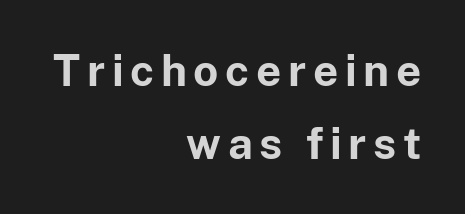
The specimen reads as upright at a glance. Font category for this specimen: sans-serif. You could not count columns in this text — the font is proportionally spaced. Unmarked baselines from the first word to the last. The passage shown stacks its lines at a standard gap.
